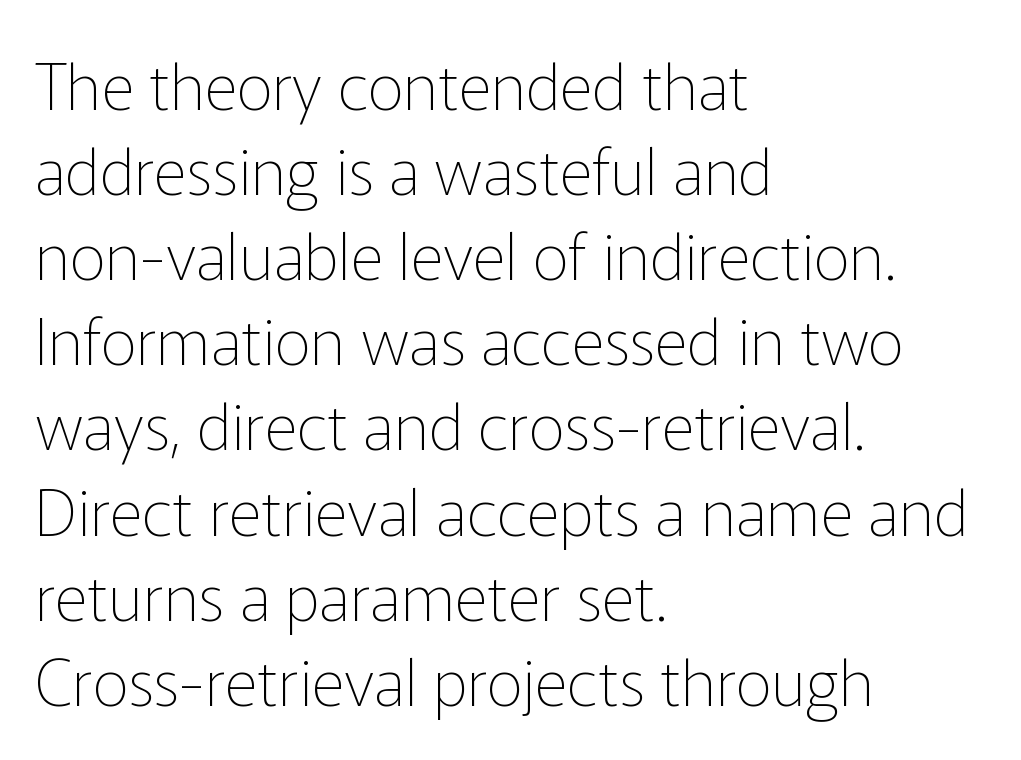
The image shows 64 px thin sans-serif type, upright; set left-aligned, normal line spacing (1.33x), normal letter spacing, not underlined; low stroke contrast and a medium x-height.
